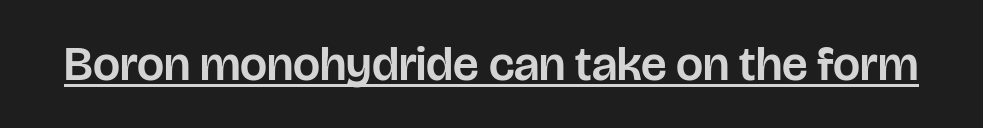
{"serif": "no", "italic": "no", "width": "normal", "stroke_contrast": "low", "x_height": "large", "monospaced": "no", "underline": "yes", "letter_spacing": "normal", "letter_spacing_em": 0.0, "glyph_px": 48}
